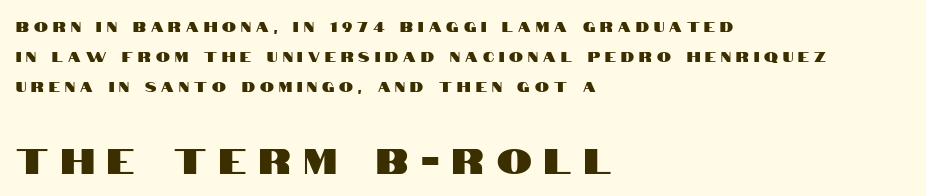
The image shows 35 px condensed sans-serif type, upright; set left-aligned, loose line spacing (2.14x), unusually wide letter spacing (+0.36 em), not underlined; the second (bottom) block is 2.5x larger; high stroke contrast and a large x-height.
